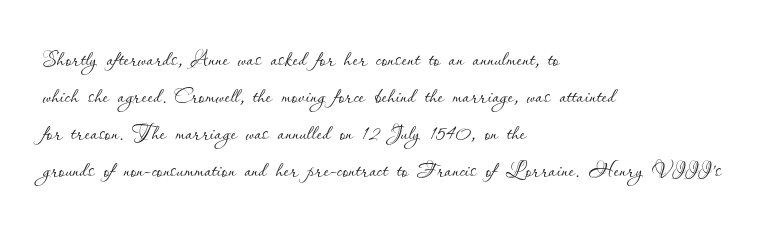
{"bold": "no", "weight": "thin", "width": "normal", "stroke_contrast": "low", "x_height": "small", "monospaced": "no", "underline": "no", "align": "left", "line_spacing": "normal", "line_spacing_ratio": 1.28, "letter_spacing": "normal", "letter_spacing_em": 0.0, "glyph_px": 29}
